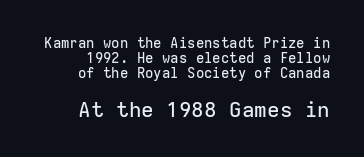
{"italic": "no", "underline": "no", "line_spacing": "tight", "line_spacing_ratio": 1.07, "letter_spacing": "normal", "letter_spacing_em": 0.0, "larger_block": "second", "size_ratio": 1.5, "glyph_px": 21}
